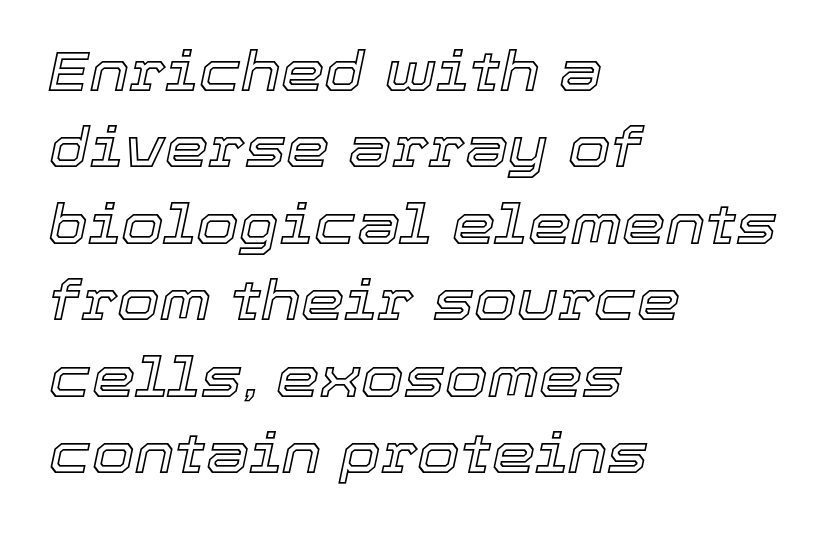
The image shows 55 px text type, italic (leaning right); set left-aligned, normal line spacing (1.39x), normal letter spacing, not underlined; a medium x-height.
